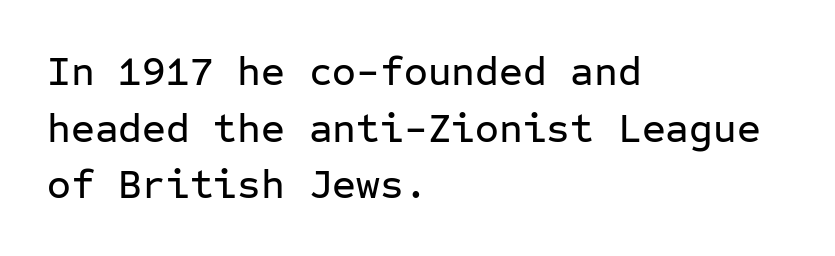
The image shows 41 px sans-serif type, upright, monospaced; set left-aligned, normal line spacing (1.38x), normal letter spacing, not underlined; low stroke contrast and a medium x-height.
